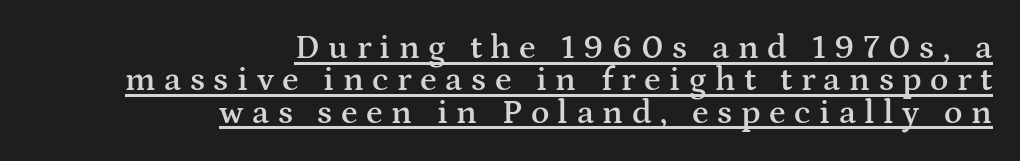
Successive baselines arrive quickly, one right under another. The lines in this sample share a right terminus and differ only in where they begin. Posture: upright roman. Descenders here cross a horizontal rule under the line.
